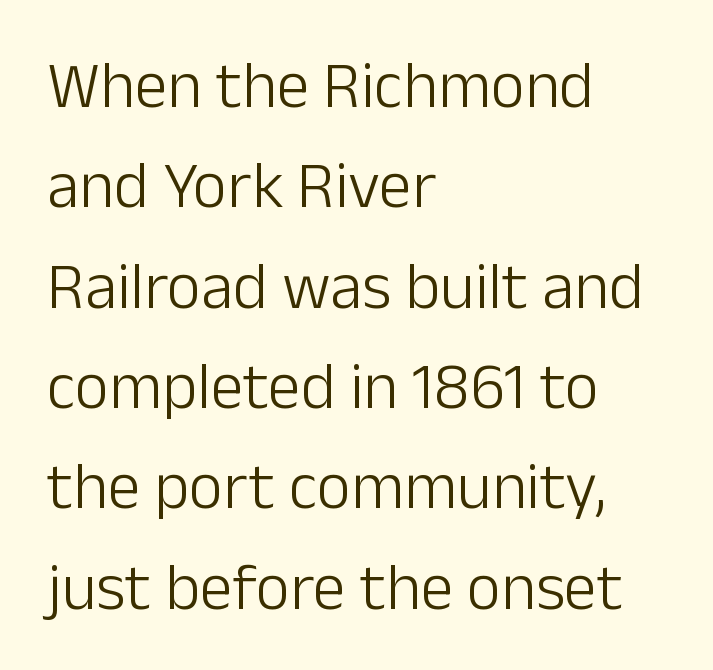
Caption: multi-line text, flush left, ragged right. Stems here are at most as thick as an everyday book face. Each letter's strokes conclude bluntly, with no projecting serifs. Summary of vertical rhythm: regular, with standard interline spacing.
